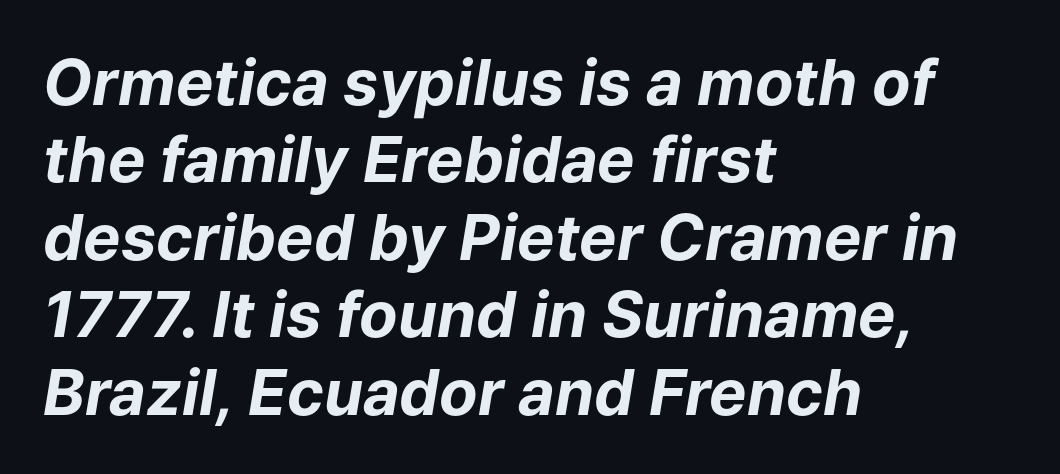
The image shows 63 px bold type, italic (leaning right); set left-aligned, line spacing 1.23x, normal letter spacing, not underlined; low stroke contrast and a medium x-height.
